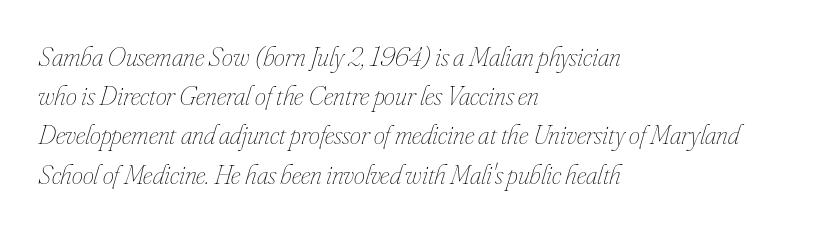
The image shows 28 px thin, condensed type, italic (leaning right); set left-aligned, normal line spacing (1.4x), normal letter spacing, not underlined; low stroke contrast and a small x-height.
